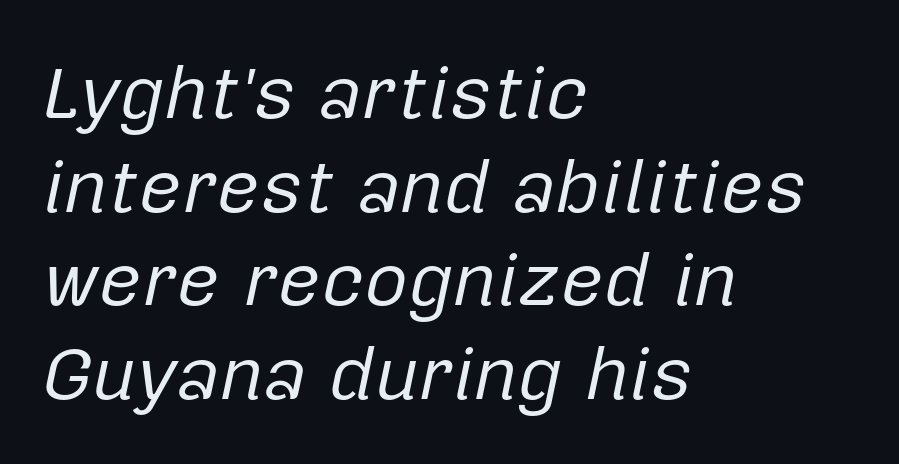
Q: Is the text bold? A: No.
Q: Is the text italic (slanted)? A: Yes, it leans right by about 12 degrees.
Q: Is the text underlined? A: No.
Q: How is the paragraph aligned? A: Left-aligned.
Q: Is the spacing between letters normal or unusually wide? A: Normal.
Q: Is the spacing between lines tight, normal or loose? A: Normal.
Q: Width (condensed, normal, or wide)? A: Normal.
Q: Stroke contrast? A: Low.
Q: x-height? A: Medium.
Q: Monospaced? A: No.
